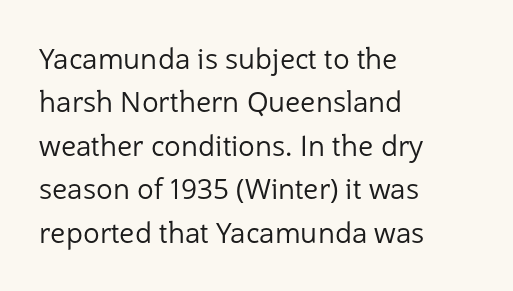
{"serif": "no", "italic": "no", "bold": "no", "weight": "regular", "width": "normal", "stroke_contrast": "low", "x_height": "medium", "monospaced": "no", "underline": "no", "align": "left", "line_spacing": "normal", "line_spacing_ratio": 1.55, "letter_spacing": "normal", "letter_spacing_em": 0.0, "glyph_px": 28}
